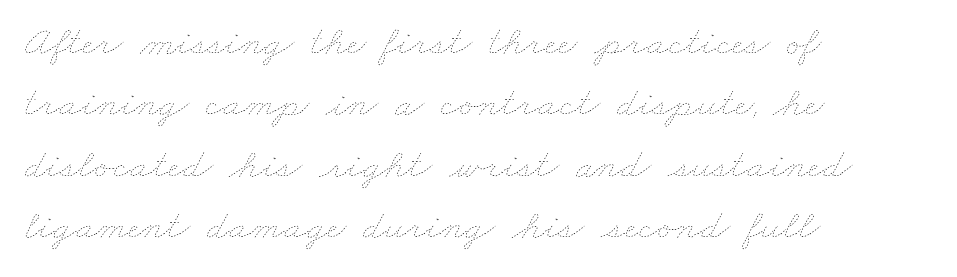
Q: Is the text bold? A: No.
Q: Is the text underlined? A: No.
Q: How is the paragraph aligned? A: Left-aligned.
Q: Is the spacing between letters normal or unusually wide? A: Normal.
Q: Is the spacing between lines tight, normal or loose? A: Normal.
Q: Width (condensed, normal, or wide)? A: Wide.
Q: Stroke contrast? A: Low.
Q: x-height? A: Small.
Q: Monospaced? A: No.
